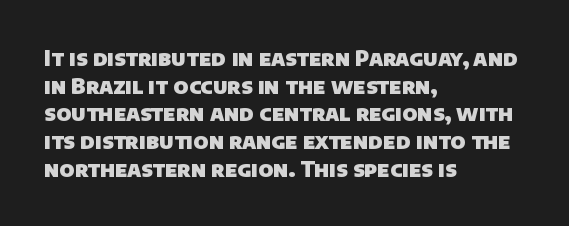
Q: Is the text bold? A: Yes.
Q: Is the text underlined? A: No.
Q: How is the paragraph aligned? A: Left-aligned.
Q: Is the spacing between letters normal or unusually wide? A: Normal.
Q: Is the spacing between lines tight, normal or loose? A: Normal.
